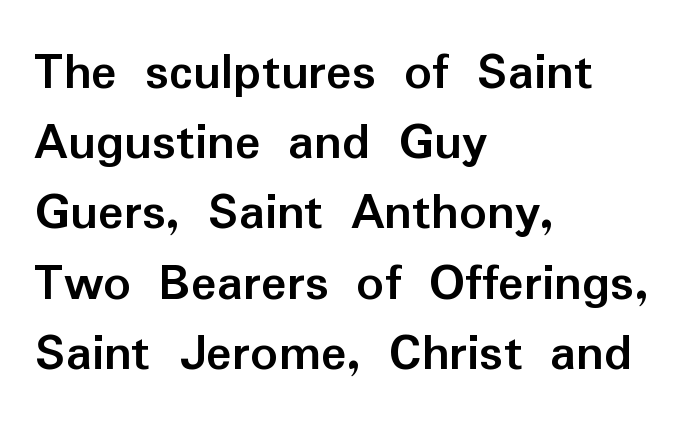
Q: Is the text bold? A: Yes.
Q: Is the text italic (slanted)? A: No, it is upright.
Q: Is the typeface a serif or a sans-serif typeface? A: Sans-serif.
Q: Is the text underlined? A: No.
Q: How is the paragraph aligned? A: Left-aligned.
Q: Is the spacing between letters normal or unusually wide? A: Normal.
Q: Is the spacing between lines tight, normal or loose? A: Normal.
Q: Width (condensed, normal, or wide)? A: Normal.
Q: Stroke contrast? A: Low.
Q: x-height? A: Medium.
Q: Monospaced? A: No.
